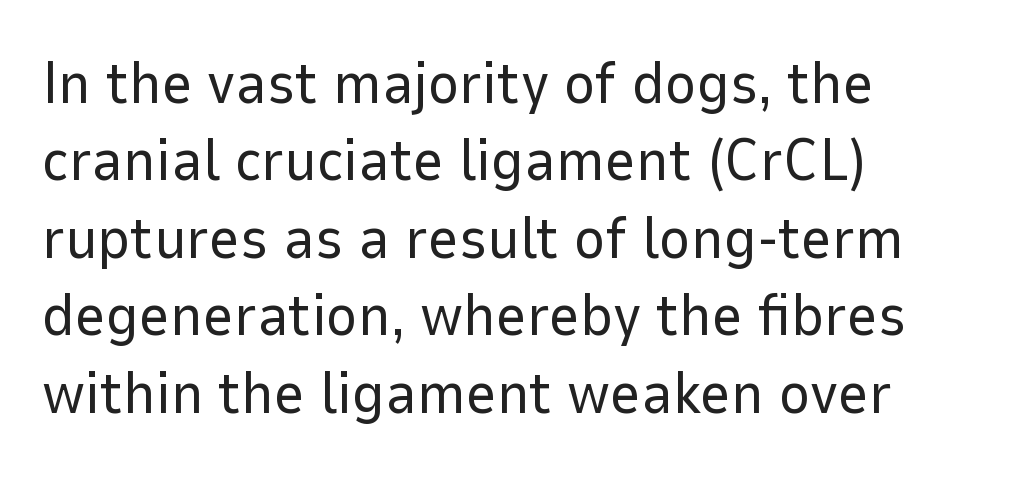
The rows are spaced the way most documents space them. The foot of each line stays bare and open. Where is the straight margin? On the left. Posture: vertical. No extra ink here — the face is not bold. The rendering uses natural spacing where letterforms have individual widths.
